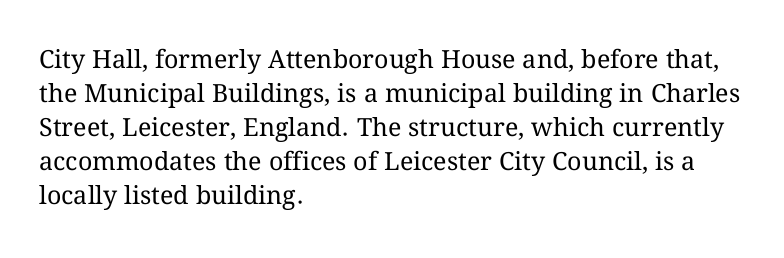
The image shows 25 px text type, upright; set left-aligned, normal line spacing (1.36x), normal letter spacing, not underlined.
